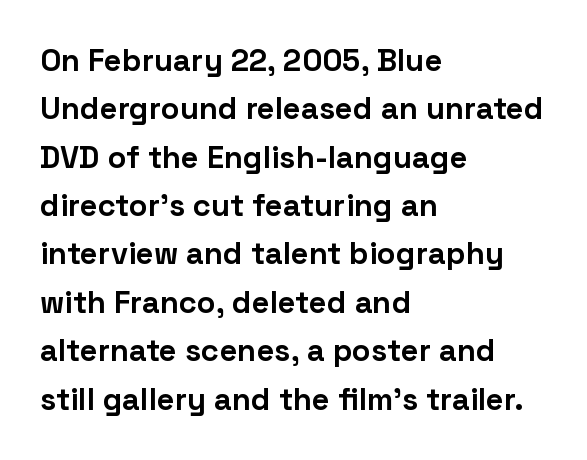
The image shows 31 px bold sans-serif type, upright; set left-aligned, normal line spacing (1.56x), normal letter spacing, not underlined; low stroke contrast and a medium x-height.
